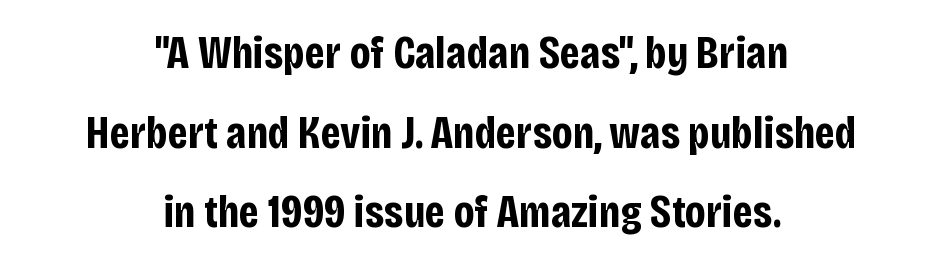
The image shows 46 px bold, condensed sans-serif type, upright; set centered, line spacing 1.73x, normal letter spacing, not underlined; low stroke contrast and a large x-height.
